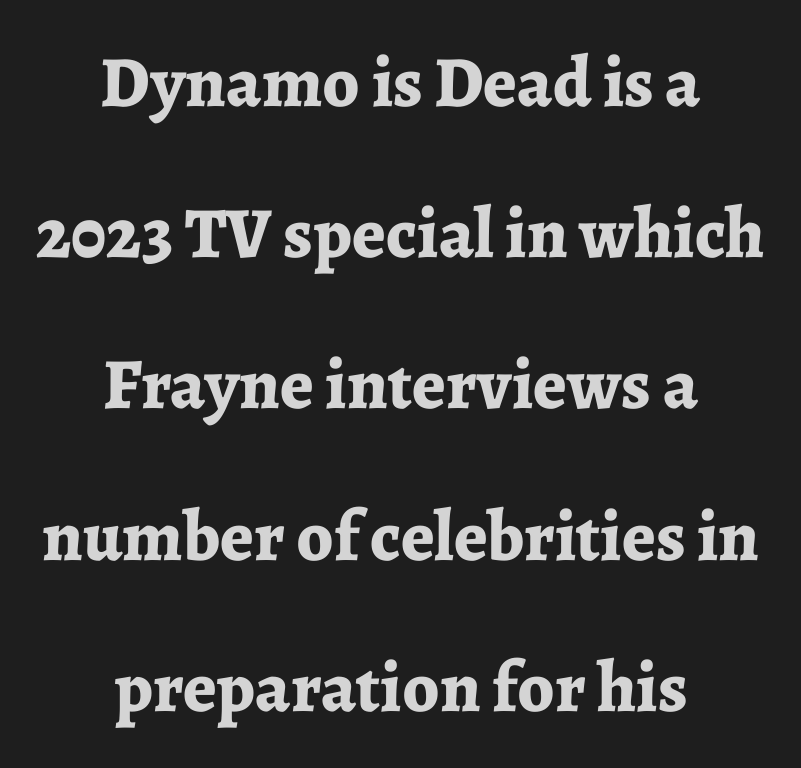
{"serif": "yes", "italic": "no", "bold": "yes", "weight": "bold", "width": "normal", "stroke_contrast": "low", "x_height": "medium", "monospaced": "no", "underline": "no", "align": "center", "line_spacing": "loose", "line_spacing_ratio": 2.1, "letter_spacing": "normal", "letter_spacing_em": 0.0, "glyph_px": 72}
